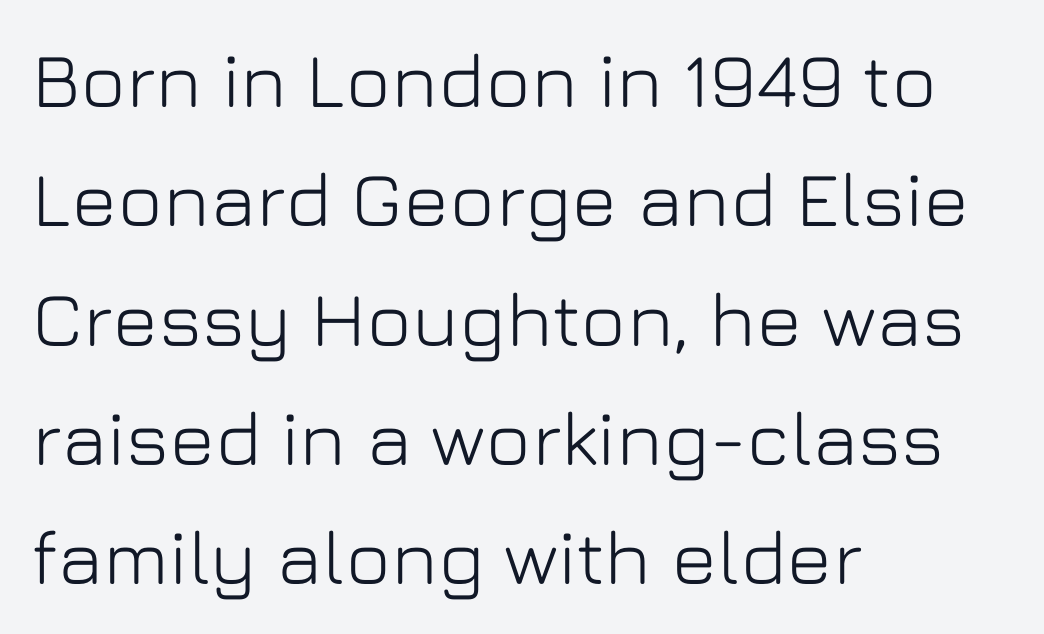
{"serif": "no", "italic": "no", "width": "normal", "stroke_contrast": "low", "x_height": "medium", "monospaced": "no", "underline": "no", "align": "left", "line_spacing": "normal", "line_spacing_ratio": 1.55, "letter_spacing": "normal", "letter_spacing_em": 0.0, "glyph_px": 77}
